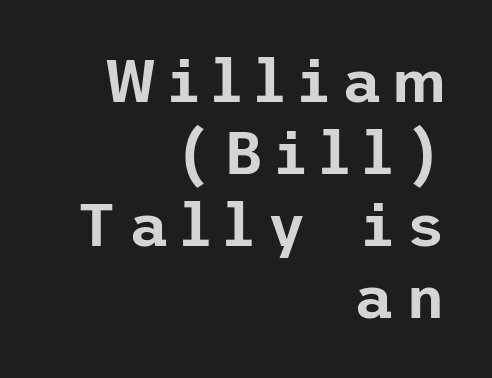
The image shows 60 px sans-serif type, upright; set right-aligned, line spacing 1.2x, unusually wide letter spacing (+0.22 em), not underlined; low stroke contrast and a medium x-height.
